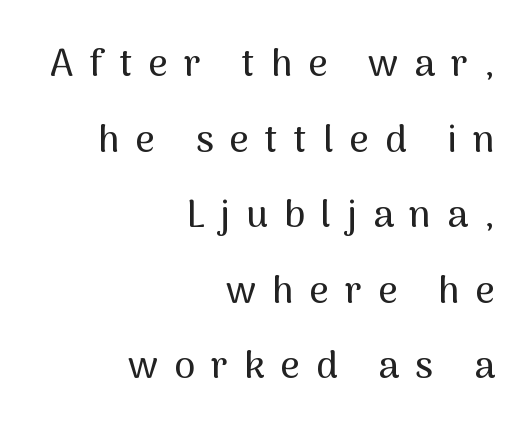
Q: Is the text italic (slanted)? A: No, it is upright.
Q: Is the typeface a serif or a sans-serif typeface? A: Sans-serif.
Q: Is the text underlined? A: No.
Q: How is the paragraph aligned? A: Right-aligned.
Q: Is the spacing between letters normal or unusually wide? A: Unusually wide.
Q: Is the spacing between lines tight, normal or loose? A: Loose.
Q: Width (condensed, normal, or wide)? A: Normal.
Q: Stroke contrast? A: Medium.
Q: x-height? A: Medium.
Q: Monospaced? A: No.
